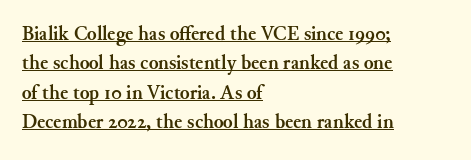
Horizontal alignment here is leftward, the default for most running prose. The passage shown is underscored from start to finish. This is roman type, the default non-slanted kind. The type is set solid horizontally, with unmodified tracking.
